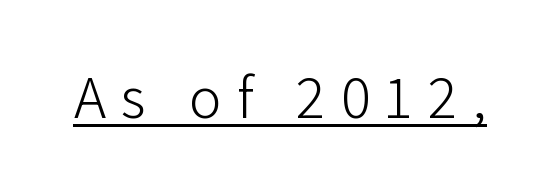
The image shows 61 px light sans-serif type, upright; set unusually wide letter spacing (+0.25 em), underlined; low stroke contrast and a medium x-height.
